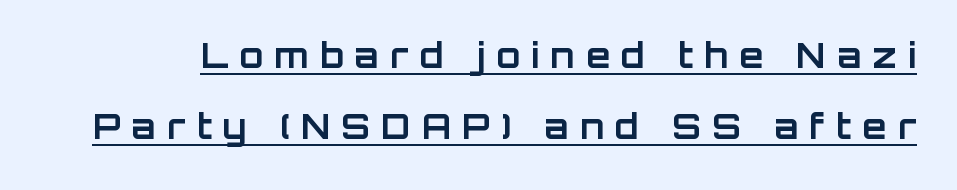
The image shows 35 px bold sans-serif type, upright; set loose line spacing (2.04x), unusually wide letter spacing (+0.32 em), underlined; low stroke contrast and a large x-height.
